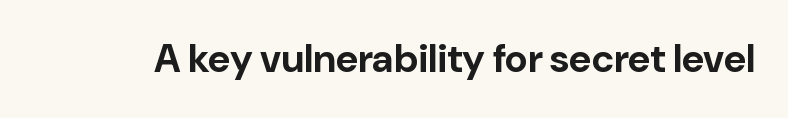
The image shows 39 px bold sans-serif type, upright; set normal letter spacing, not underlined; low stroke contrast and a medium x-height.
